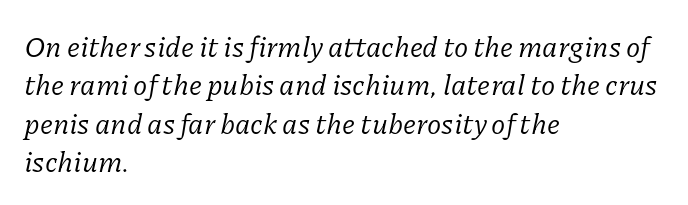
The image shows 29 px regular-weight serif type, italic (leaning right); set left-aligned, normal line spacing (1.32x), normal letter spacing, not underlined; low stroke contrast and a medium x-height.
